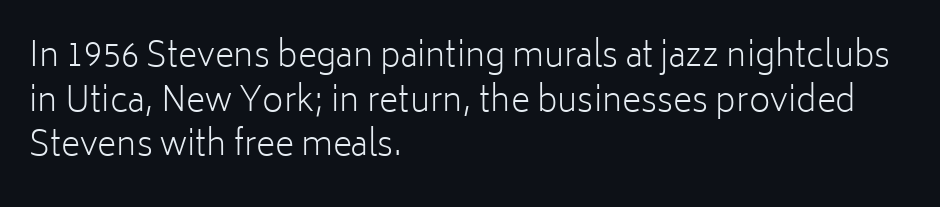
The image shows 33 px light sans-serif type, upright; set left-aligned, normal line spacing (1.35x), normal letter spacing, not underlined; low stroke contrast and a medium x-height.
